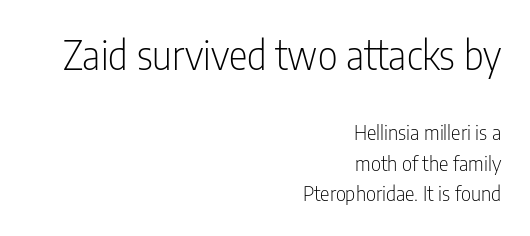
Q: Is the text bold? A: No.
Q: Is the text italic (slanted)? A: No, it is upright.
Q: Is the typeface a serif or a sans-serif typeface? A: Sans-serif.
Q: Is the text underlined? A: No.
Q: How is the paragraph aligned? A: Right-aligned.
Q: Is the spacing between letters normal or unusually wide? A: Normal.
Q: Is the spacing between lines tight, normal or loose? A: Normal.
Q: Which block of text is set in a larger size, the first (top) or the second (bottom)? A: The first (top) one.
Q: Width (condensed, normal, or wide)? A: Condensed.
Q: Stroke contrast? A: Low.
Q: x-height? A: Medium.
Q: Monospaced? A: No.
